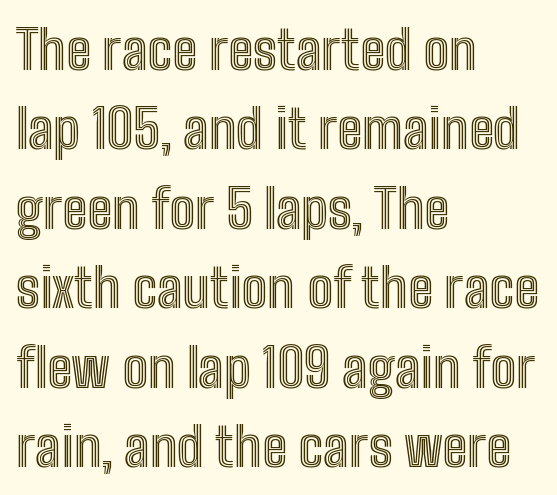
The image shows 54 px condensed type, upright; set left-aligned, normal line spacing (1.47x), normal letter spacing, not underlined; a medium x-height.
